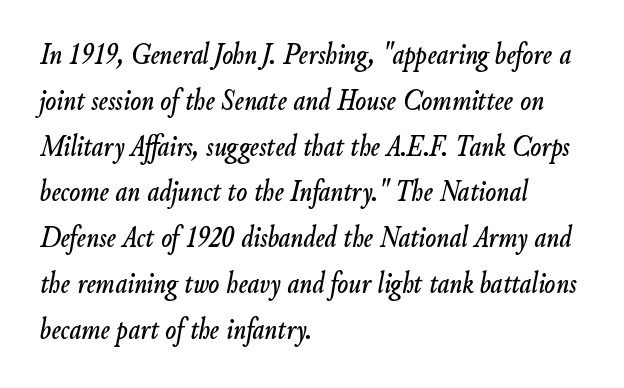
{"italic": "yes", "lean": "right", "slant_degrees": 9, "width": "condensed", "stroke_contrast": "low", "x_height": "small", "monospaced": "no", "underline": "no", "align": "left", "line_spacing": "normal", "line_spacing_ratio": 1.43, "letter_spacing": "normal", "letter_spacing_em": 0.0, "glyph_px": 32}
